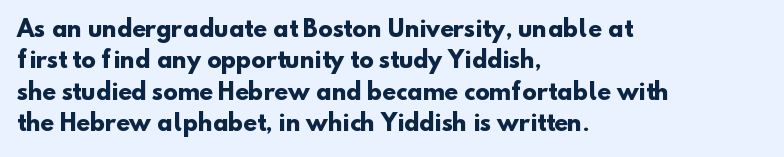
Students, this is bold: see how much ink each stroke carries. A typesetter would call this leading conventional body-copy spacing. A classic flush-left, rag-right setting is used for this passage. Does extra space separate the letters? No, they use regular spacing.
